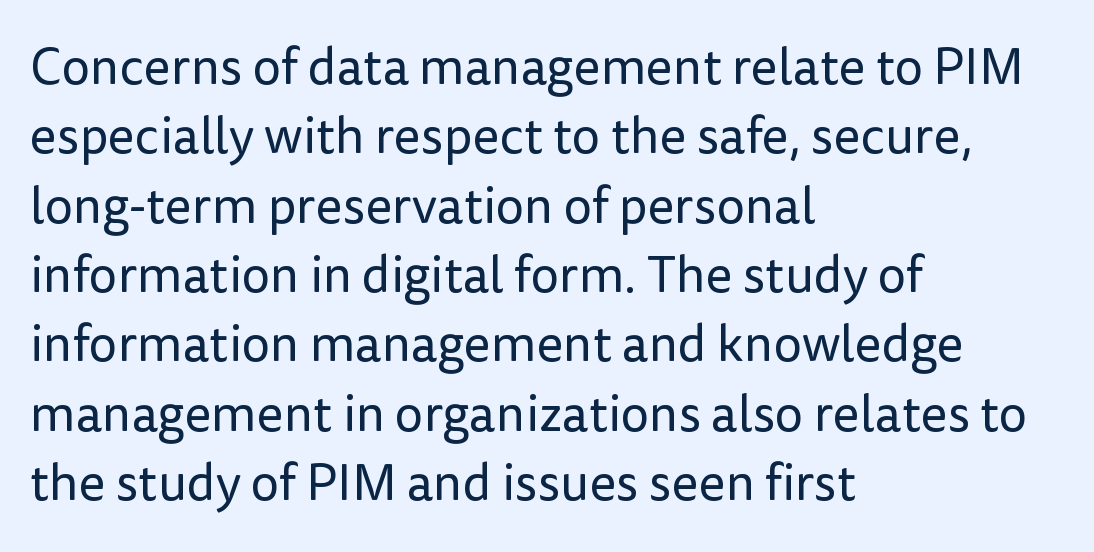
The image shows 51 px regular-weight sans-serif type, upright; set left-aligned, normal line spacing (1.36x), normal letter spacing, not underlined; low stroke contrast and a medium x-height.
